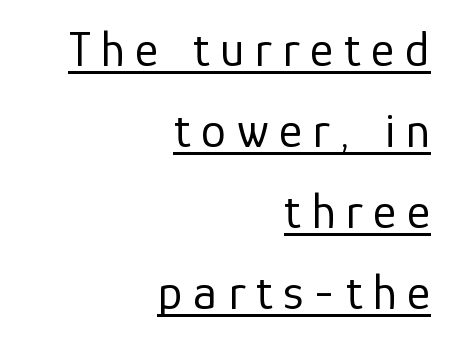
Font category for this specimen: sans-serif. Letter spacing: wide. Posture: vertical. Ink coverage per letter is moderate at most. Students, observe: this is what conventionally led text looks like.
